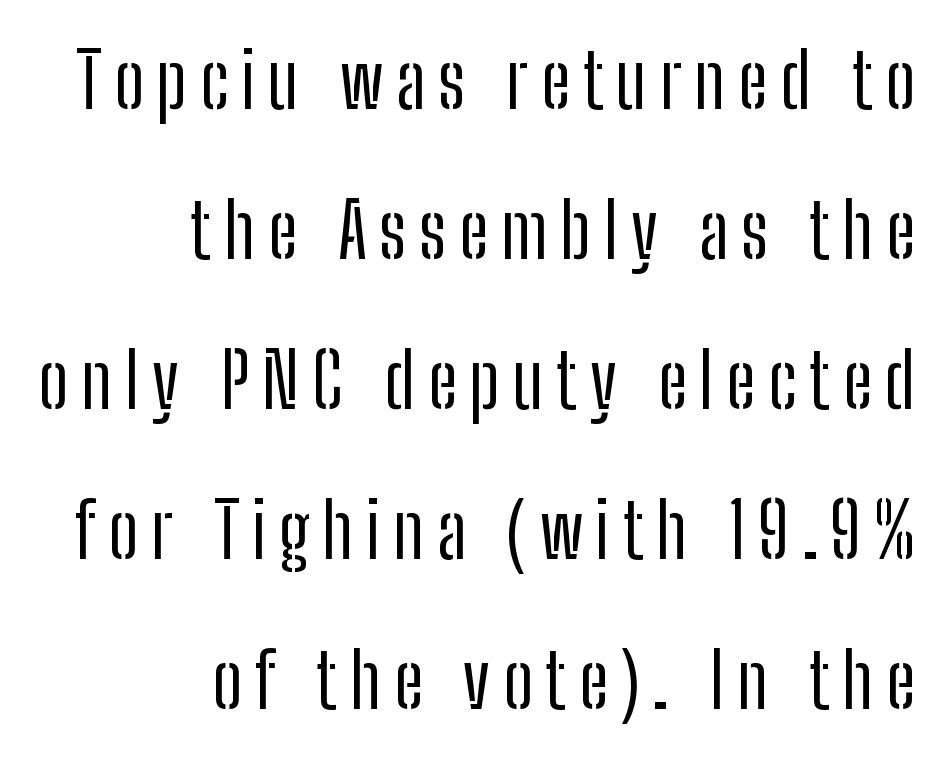
The image shows 75 px regular-weight, condensed sans-serif type, upright; set right-aligned, loose line spacing (2.0x), not underlined; low stroke contrast and a medium x-height.
